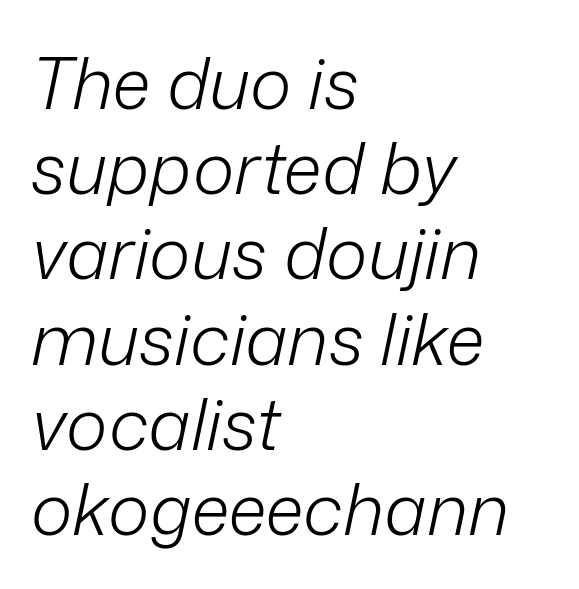
Q: Is the text bold? A: No.
Q: Is the text italic (slanted)? A: Yes, it leans right by about 12 degrees.
Q: Is the text underlined? A: No.
Q: How is the paragraph aligned? A: Left-aligned.
Q: Is the spacing between letters normal or unusually wide? A: Normal.
Q: Width (condensed, normal, or wide)? A: Normal.
Q: Stroke contrast? A: Low.
Q: x-height? A: Medium.
Q: Monospaced? A: No.
